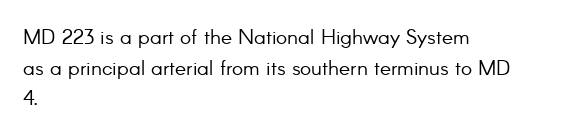
The strip under each line holds only bare page. The lines in this sample share a left origin and differ only in where they stop. The block of text has a typical density, with ordinary space between rows. A typesetter would call this zero additional tracking. Each stroke keeps to a modest, everyday thickness or less. Style check: upright.
